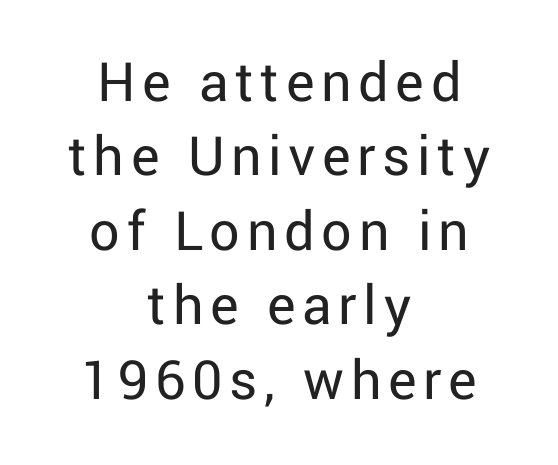
{"serif": "no", "italic": "no", "bold": "no", "weight": "regular", "width": "normal", "stroke_contrast": "low", "x_height": "medium", "monospaced": "no", "underline": "no", "align": "center", "line_spacing_ratio": 1.24, "glyph_px": 60}
